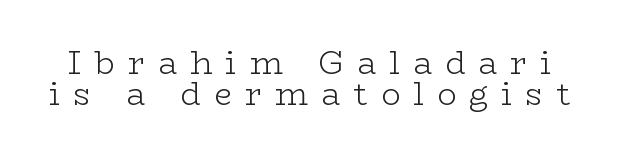
The letters advance in unequal steps, a hallmark of proportional type. Stroke terminals: seriffed. Does extra space separate the letters? Yes, quite a lot of it. The font sits on the lighter half of the weight spectrum, regular included.
